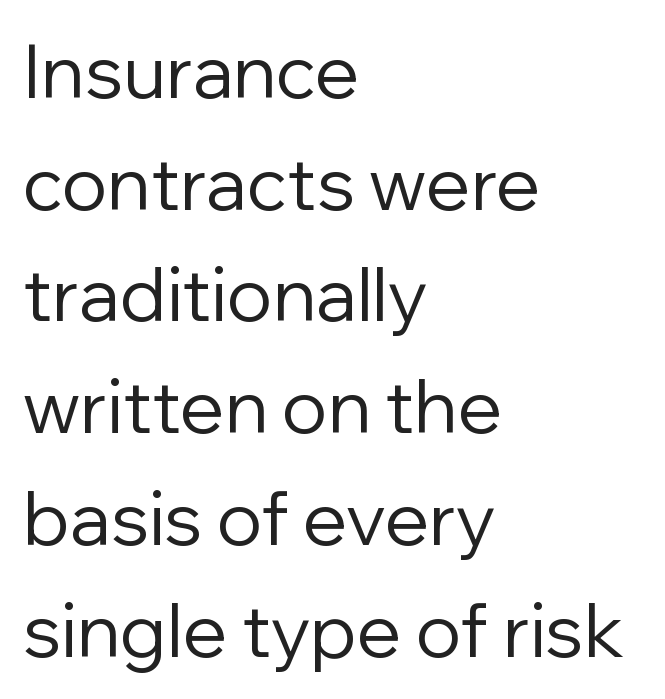
The image shows 74 px regular-weight sans-serif type, upright; set left-aligned, normal line spacing (1.51x), normal letter spacing, not underlined; low stroke contrast and a medium x-height.
